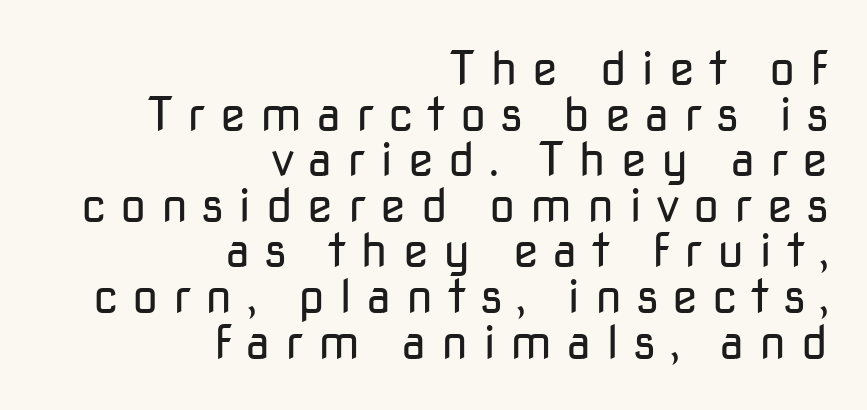
The image shows 47 px regular-weight sans-serif type, upright; set right-aligned, tight line spacing (0.97x), unusually wide letter spacing (+0.31 em), not underlined; low stroke contrast and a medium x-height.
